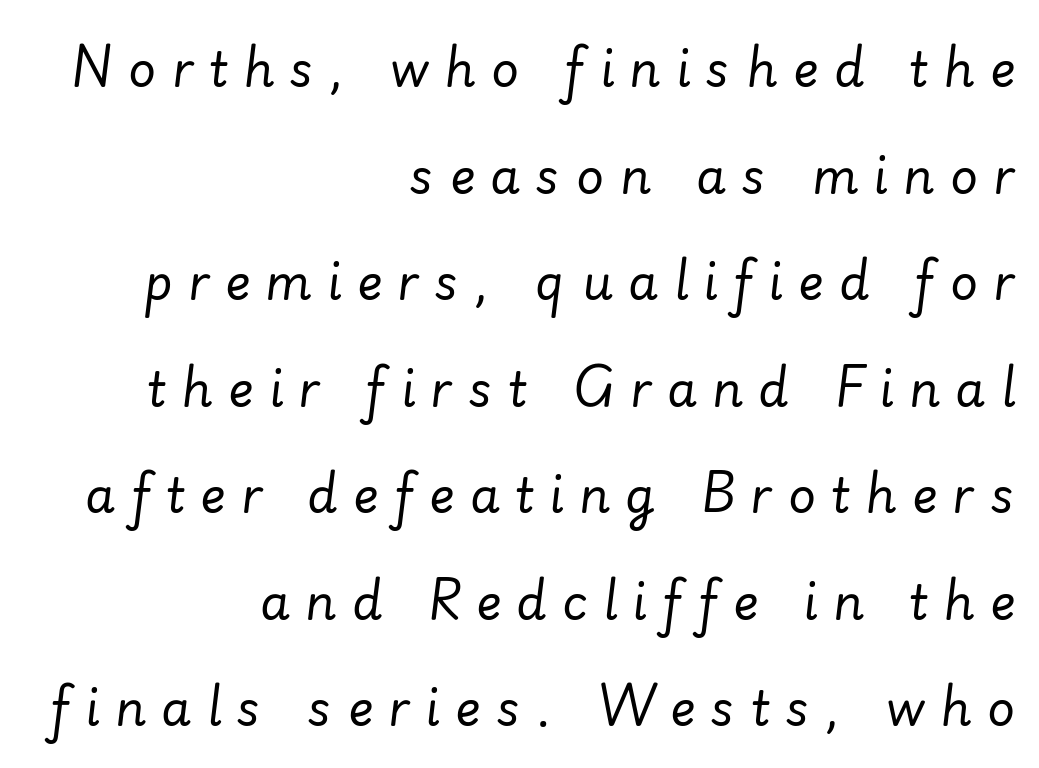
The words here are not underlined. Each letter keeps its own natural width here, so spacing adapts to shape. The compositor pushed each line to the right boundary. Ink coverage per letter is moderate at most.
